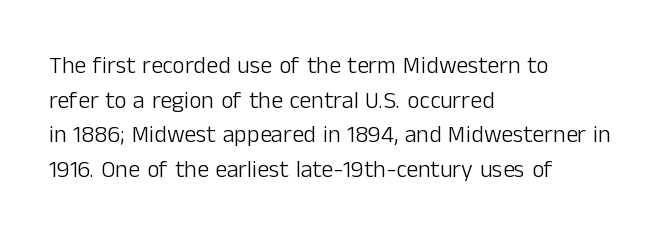
Q: Is the text bold? A: No.
Q: Is the text italic (slanted)? A: No, it is upright.
Q: Is the text underlined? A: No.
Q: How is the paragraph aligned? A: Left-aligned.
Q: Is the spacing between letters normal or unusually wide? A: Normal.
Q: Is the spacing between lines tight, normal or loose? A: Normal.
